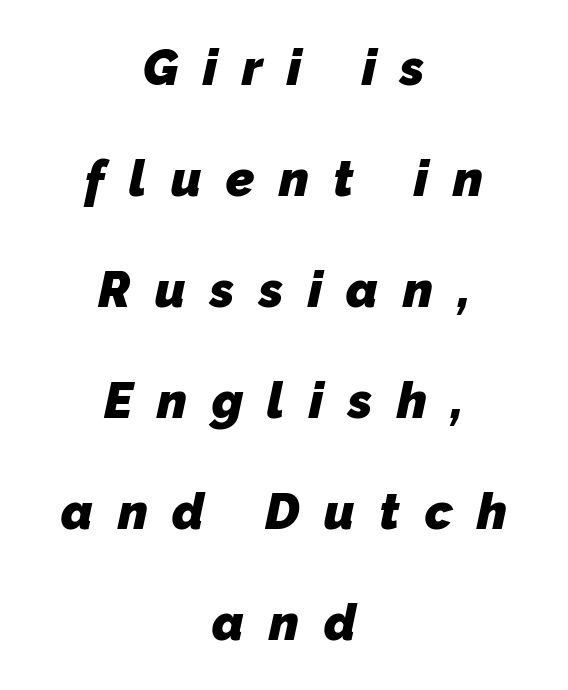
{"serif": "no", "bold": "yes", "weight": "heavy", "width": "normal", "stroke_contrast": "low", "x_height": "medium", "monospaced": "no", "underline": "no", "align": "center", "line_spacing": "loose", "line_spacing_ratio": 2.22, "letter_spacing": "wide", "letter_spacing_em": 0.49, "glyph_px": 50}
